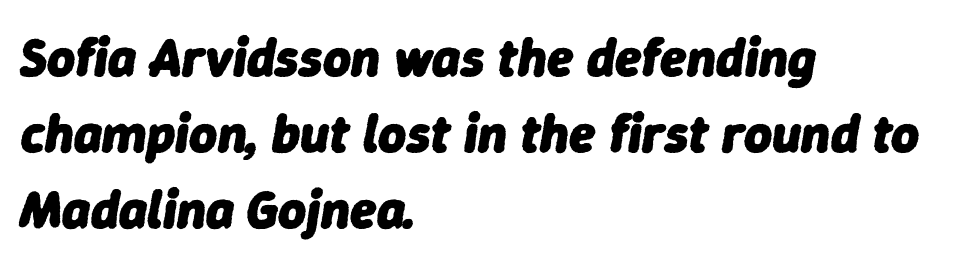
The image shows 54 px heavy type, italic (leaning right); set left-aligned, normal line spacing (1.41x), normal letter spacing, not underlined; low stroke contrast and a medium x-height.
